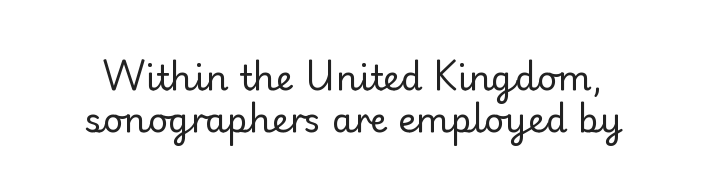
The image shows 35 px regular-weight sans-serif type, upright; set line spacing 1.2x, normal letter spacing, not underlined; low stroke contrast and a small x-height.
